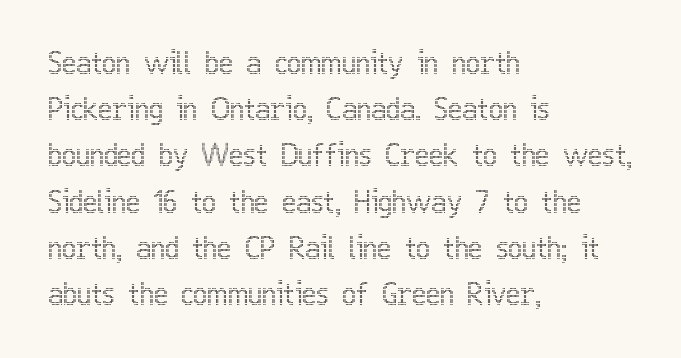
{"italic": "no", "width": "condensed", "x_height": "medium", "monospaced": "no", "underline": "no", "align": "left", "line_spacing": "normal", "line_spacing_ratio": 1.54, "letter_spacing": "normal", "letter_spacing_em": 0.0, "glyph_px": 30}
